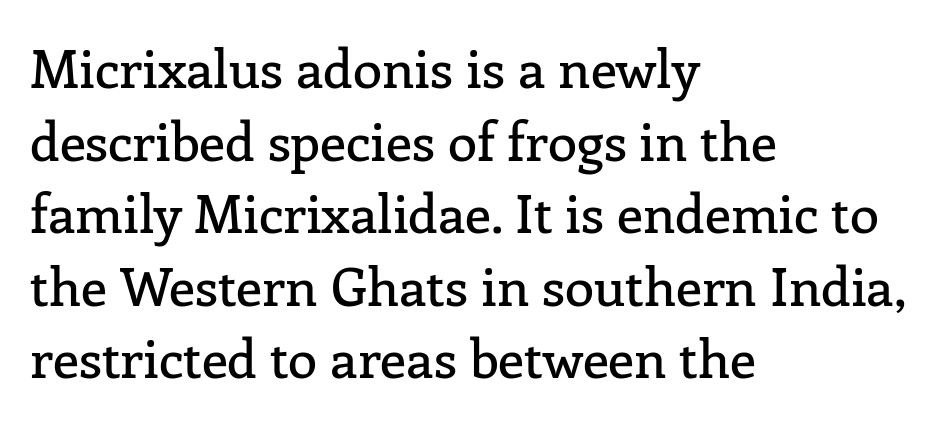
Q: Is the text italic (slanted)? A: No, it is upright.
Q: Is the typeface a serif or a sans-serif typeface? A: Serif.
Q: Is the text underlined? A: No.
Q: How is the paragraph aligned? A: Left-aligned.
Q: Is the spacing between letters normal or unusually wide? A: Normal.
Q: Is the spacing between lines tight, normal or loose? A: Normal.
Q: Width (condensed, normal, or wide)? A: Normal.
Q: Stroke contrast? A: Low.
Q: x-height? A: Medium.
Q: Monospaced? A: No.
